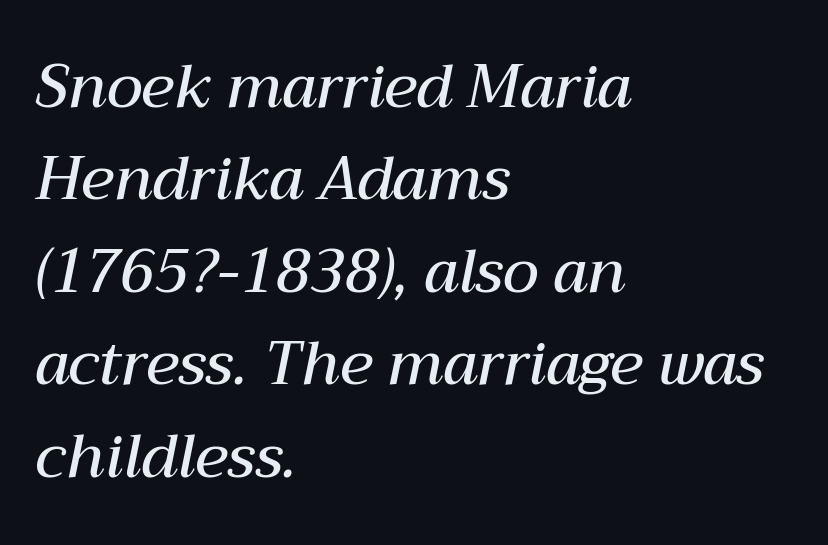
The image shows 60 px semibold type, italic (leaning right); set left-aligned, normal line spacing (1.54x), normal letter spacing, not underlined; medium stroke contrast and a medium x-height.
